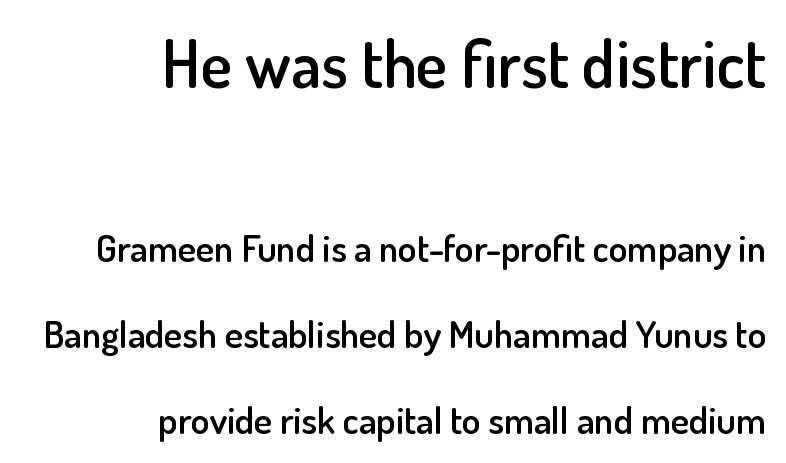
The gaps between neighbouring characters are ordinary and unremarkable. Beneath every word, the page is bare. Short and long lines alike share a common ending point at right. Notice how the stems are strictly vertical — no italics here.
